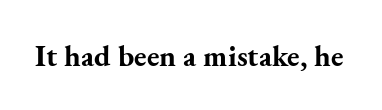
Q: Is the text bold? A: Yes.
Q: Is the text italic (slanted)? A: No, it is upright.
Q: Is the typeface a serif or a sans-serif typeface? A: Serif.
Q: Is the text underlined? A: No.
Q: Is the spacing between letters normal or unusually wide? A: Normal.
Q: Width (condensed, normal, or wide)? A: Normal.
Q: Stroke contrast? A: Medium.
Q: x-height? A: Small.
Q: Monospaced? A: No.
